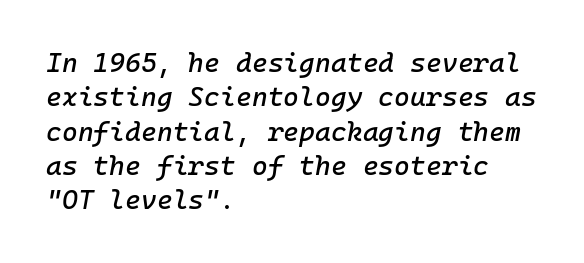
The image shows 27 px text type, italic (leaning right); set left-aligned, normal line spacing (1.27x), normal letter spacing, not underlined.
